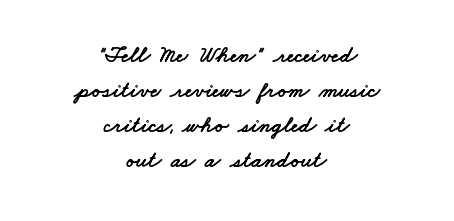
Q: Is the text underlined? A: No.
Q: How is the paragraph aligned? A: Centered.
Q: Is the spacing between letters normal or unusually wide? A: Normal.
Q: Is the spacing between lines tight, normal or loose? A: Normal.
